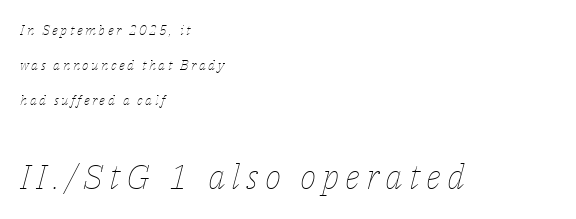
There's an unmistakable incline to the writing here. Whoever set this made the second block the dominant, larger element. Whoever set this chose breathing room over compactness in the vertical rhythm. The passage is arranged the way most books set body copy — flush left. Proportional: the letters do not fall into vertical columns. Bold? No — there's no thickening of the strokes.
